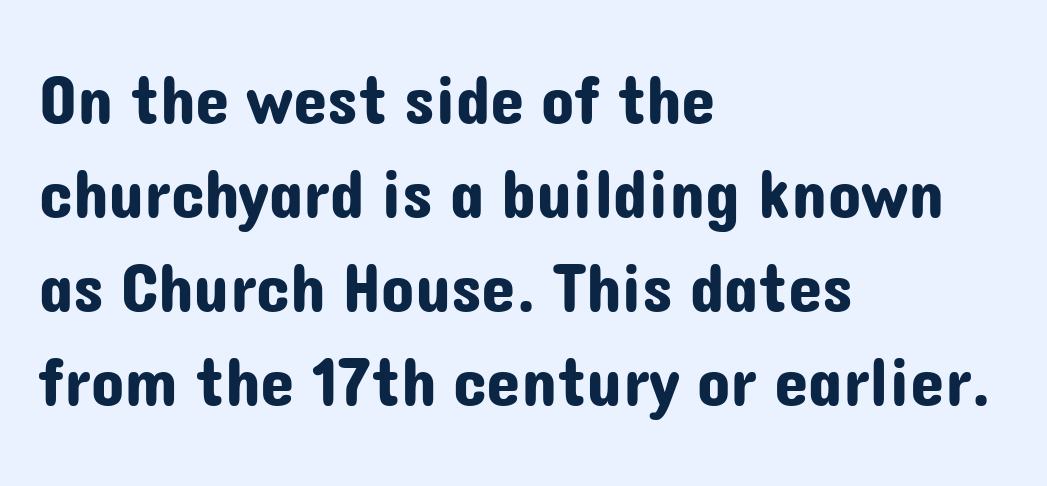
{"serif": "no", "italic": "no", "width": "normal", "stroke_contrast": "low", "x_height": "medium", "monospaced": "no", "underline": "no", "align": "left", "line_spacing": "normal", "line_spacing_ratio": 1.36, "letter_spacing": "normal", "letter_spacing_em": 0.0, "glyph_px": 69}
